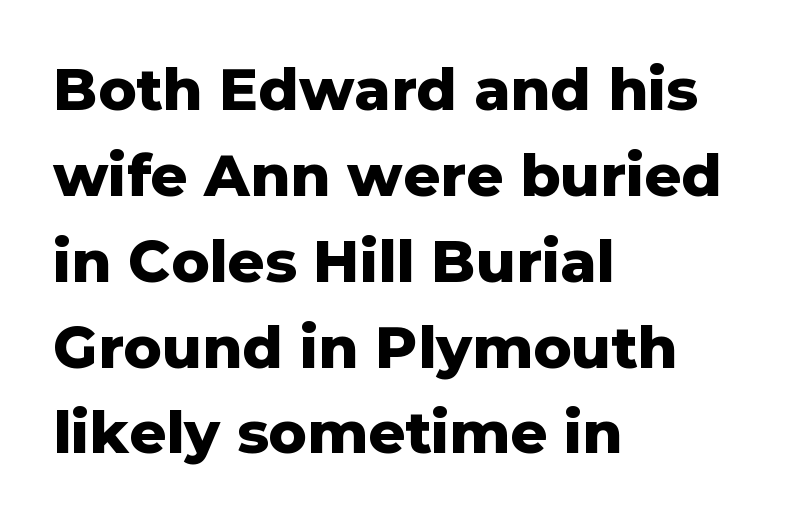
Q: Is the text bold? A: Yes.
Q: Is the text italic (slanted)? A: No, it is upright.
Q: Is the typeface a serif or a sans-serif typeface? A: Sans-serif.
Q: Is the text underlined? A: No.
Q: How is the paragraph aligned? A: Left-aligned.
Q: Is the spacing between letters normal or unusually wide? A: Normal.
Q: Is the spacing between lines tight, normal or loose? A: Normal.
Q: Width (condensed, normal, or wide)? A: Normal.
Q: Stroke contrast? A: Low.
Q: x-height? A: Medium.
Q: Monospaced? A: No.
